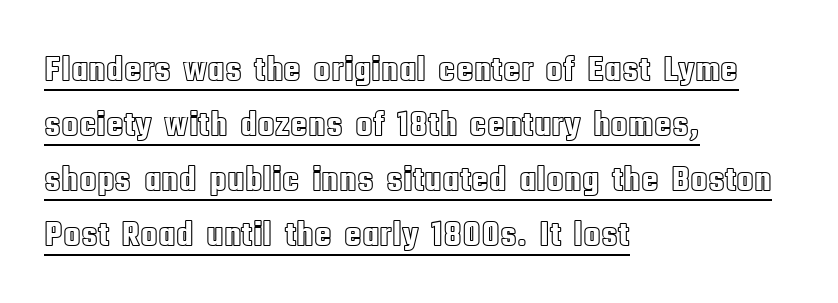
Q: Is the text italic (slanted)? A: No, it is upright.
Q: Is the text underlined? A: Yes.
Q: How is the paragraph aligned? A: Left-aligned.
Q: Is the spacing between letters normal or unusually wide? A: Normal.
Q: Is the spacing between lines tight, normal or loose? A: Normal.
Q: Width (condensed, normal, or wide)? A: Condensed.
Q: x-height? A: Large.
Q: Monospaced? A: No.
